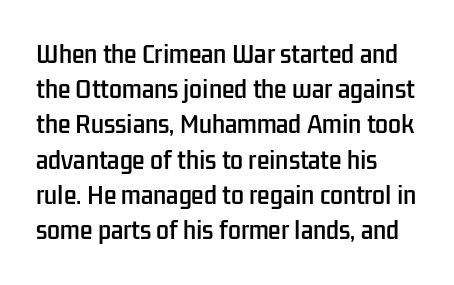
{"italic": "no", "underline": "no", "align": "left", "line_spacing": "normal", "line_spacing_ratio": 1.53, "letter_spacing": "normal", "letter_spacing_em": 0.0, "glyph_px": 23}
